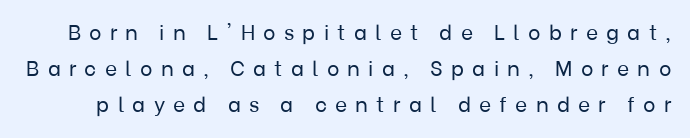
The string is rendered with underlining switched off. Quick note: not italic, upright. This rendering widens character spacing well past its baseline value. Bold? No — there's no thickening of the strokes.
